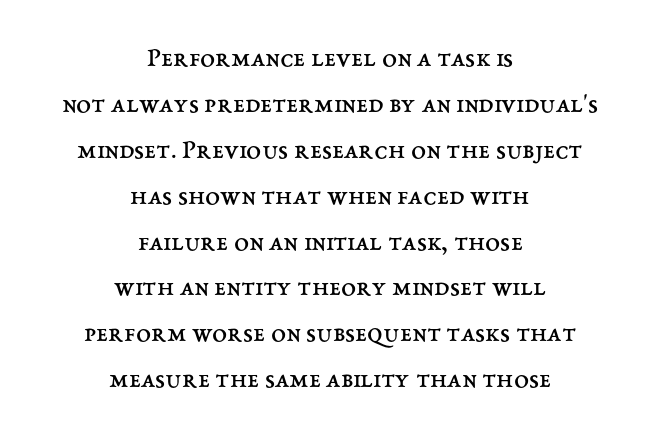
The image shows 27 px text type, upright; set centered, normal line spacing (1.7x), normal letter spacing, not underlined.
